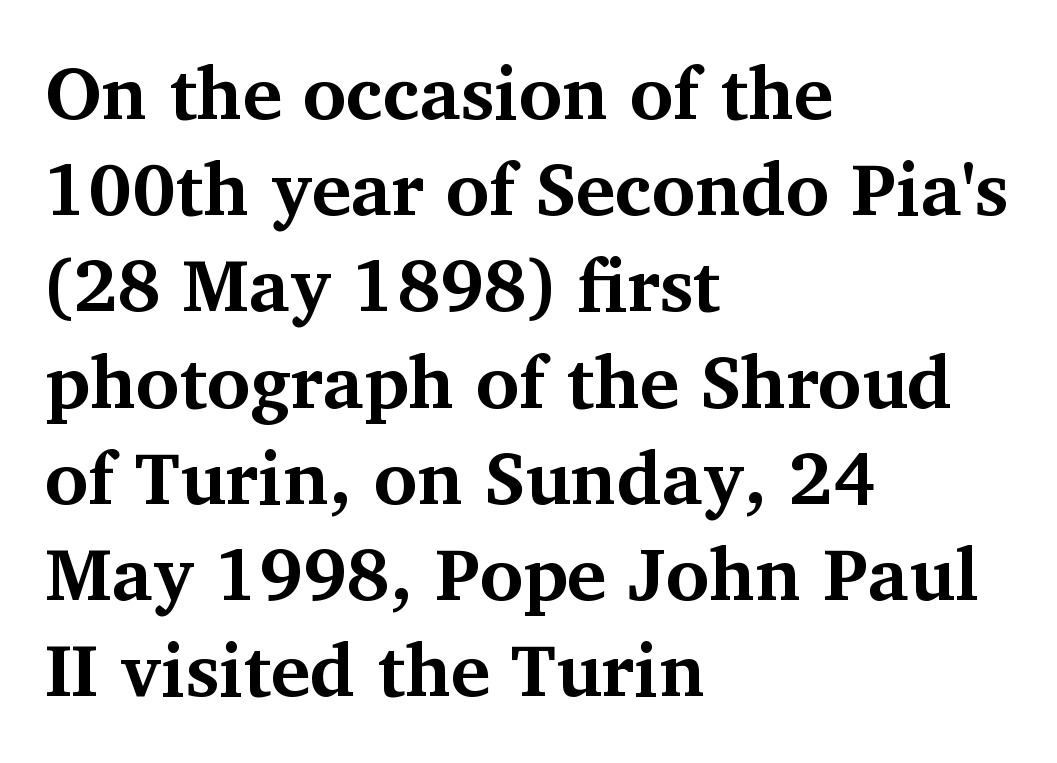
The image shows 74 px bold serif type, upright; set left-aligned, normal line spacing (1.3x), normal letter spacing, not underlined; medium stroke contrast and a medium x-height.
